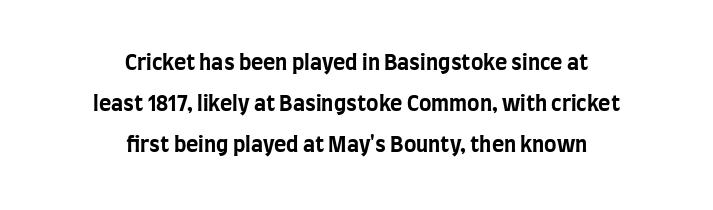
Q: Is the text bold? A: Yes.
Q: Is the text italic (slanted)? A: No, it is upright.
Q: Is the text underlined? A: No.
Q: How is the paragraph aligned? A: Centered.
Q: Is the spacing between letters normal or unusually wide? A: Normal.
Q: Is the spacing between lines tight, normal or loose? A: Loose.
